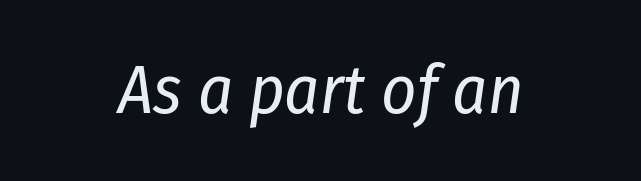
Q: Is the text bold? A: No.
Q: Is the text italic (slanted)? A: Yes, it leans right by about 8 degrees.
Q: Is the text underlined? A: No.
Q: How is the paragraph aligned? A: Centered.
Q: Is the spacing between letters normal or unusually wide? A: Normal.
Q: Width (condensed, normal, or wide)? A: Condensed.
Q: Stroke contrast? A: Low.
Q: x-height? A: Medium.
Q: Monospaced? A: No.
